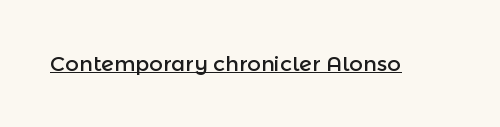
{"italic": "no", "underline": "yes", "letter_spacing": "normal", "letter_spacing_em": 0.0, "glyph_px": 21}
